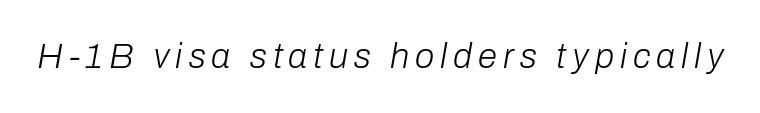
{"italic": "yes", "lean": "right", "slant_degrees": 10, "bold": "no", "weight": "light", "width": "normal", "stroke_contrast": "low", "x_height": "medium", "monospaced": "no", "underline": "no", "glyph_px": 35}
